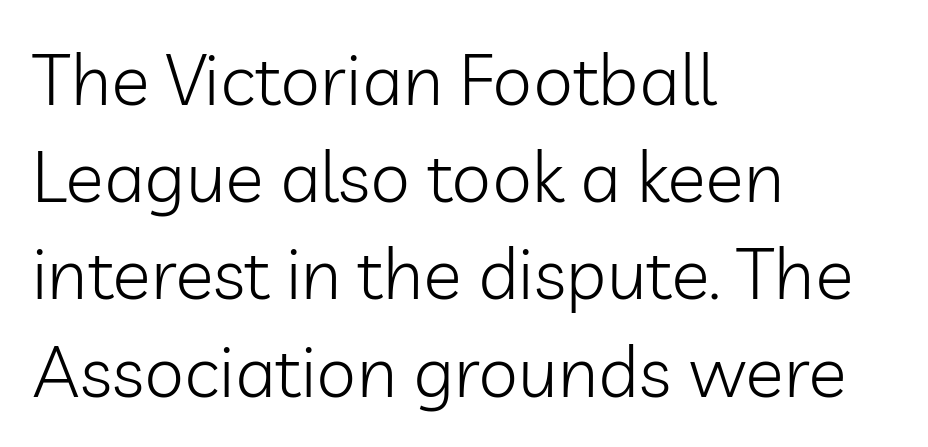
Q: Is the text bold? A: No.
Q: Is the text italic (slanted)? A: No, it is upright.
Q: Is the typeface a serif or a sans-serif typeface? A: Sans-serif.
Q: Is the text underlined? A: No.
Q: How is the paragraph aligned? A: Left-aligned.
Q: Is the spacing between letters normal or unusually wide? A: Normal.
Q: Is the spacing between lines tight, normal or loose? A: Normal.
Q: Width (condensed, normal, or wide)? A: Normal.
Q: Stroke contrast? A: Low.
Q: x-height? A: Medium.
Q: Monospaced? A: No.
